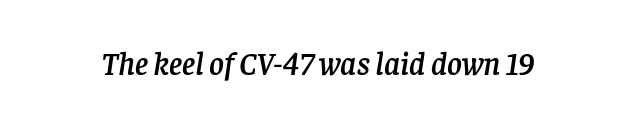
{"serif": "yes", "italic": "yes", "lean": "right", "slant_degrees": 8, "width": "normal", "stroke_contrast": "low", "x_height": "large", "monospaced": "no", "underline": "no", "letter_spacing": "normal", "letter_spacing_em": 0.0, "glyph_px": 32}
